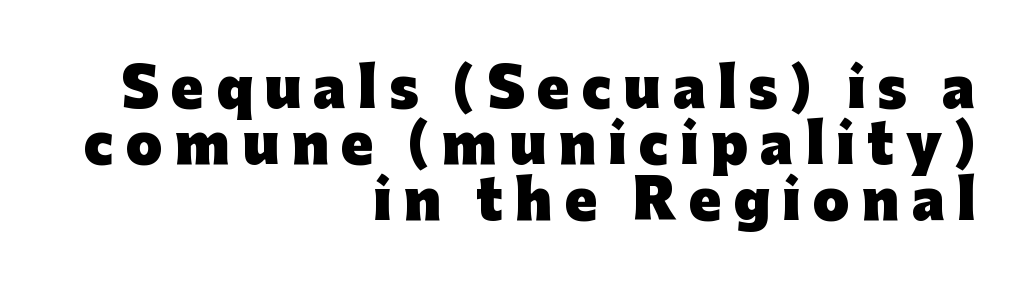
These lines have a slow, spaced-out rhythm from letter to letter. Each row of text sits above clean, open space. One glance says dense: line gaps are narrower than usual. This sample is right-justified, so line beginnings fall wherever the words allow. Students, this is bold: see how much ink each stroke carries.
